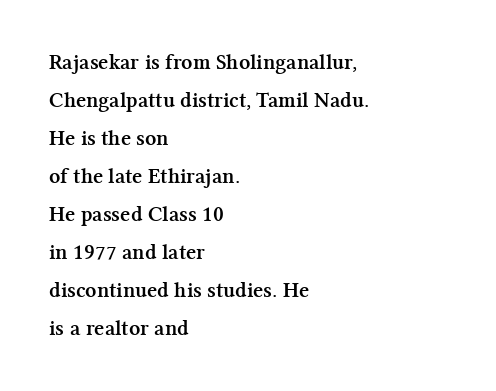
{"italic": "no", "bold": "yes", "underline": "no", "align": "left", "line_spacing_ratio": 1.73, "letter_spacing": "normal", "letter_spacing_em": 0.0, "glyph_px": 22}
